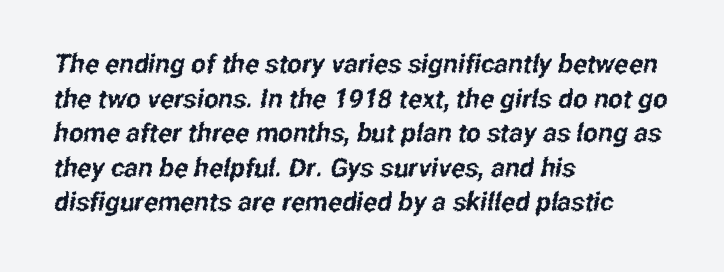
Q: Is the text underlined? A: No.
Q: How is the paragraph aligned? A: Left-aligned.
Q: Is the spacing between letters normal or unusually wide? A: Normal.
Q: Is the spacing between lines tight, normal or loose? A: Normal.
